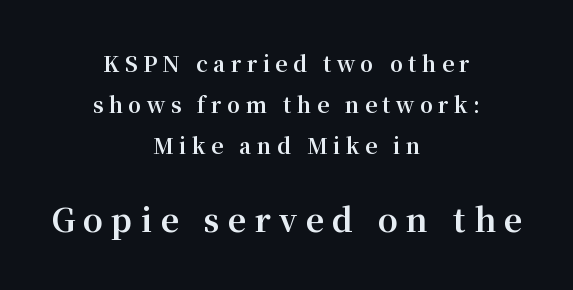
Heavy-handed strokes throughout: this text is bold. This sample has the flowing, uneven cadence of proportional lettering. Italic: no, the glyphs are upright roman. The typeface chosen for these lines features serifs. Nobody drew a line under any word here.
